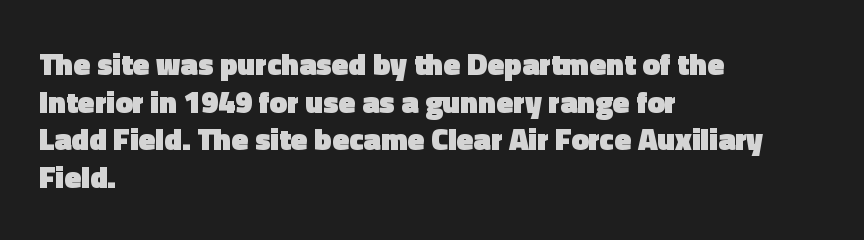
The image shows 31 px heavy sans-serif type, upright; set left-aligned, line spacing 1.21x, normal letter spacing, not underlined; a medium x-height.
